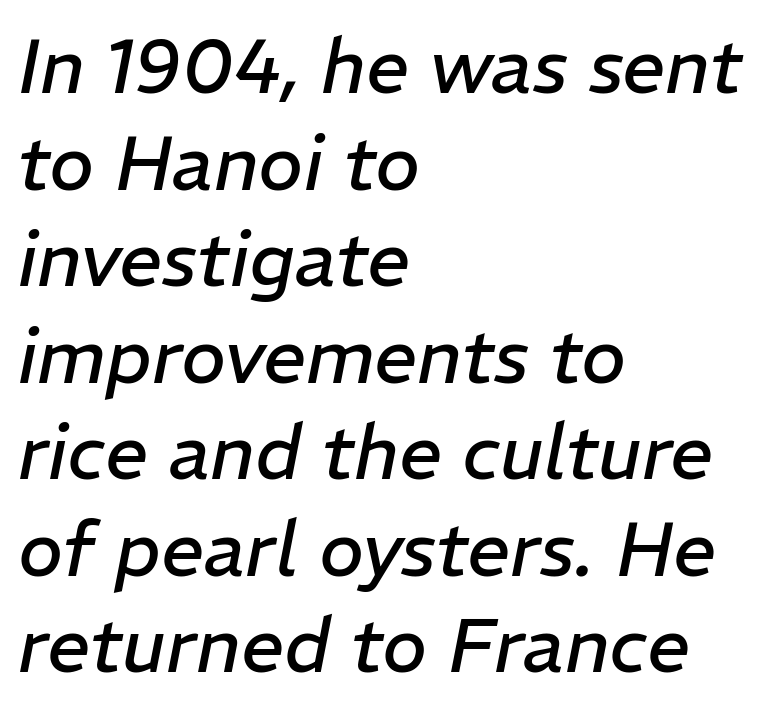
{"italic": "yes", "lean": "right", "slant_degrees": 11, "bold": "no", "weight": "regular", "width": "normal", "stroke_contrast": "low", "x_height": "medium", "monospaced": "no", "underline": "no", "align": "left", "line_spacing": "normal", "line_spacing_ratio": 1.27, "letter_spacing": "normal", "letter_spacing_em": 0.0, "glyph_px": 76}
